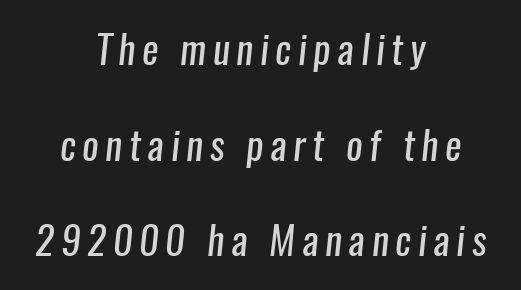
{"serif": "no", "bold": "no", "weight": "regular", "width": "condensed", "stroke_contrast": "low", "x_height": "medium", "monospaced": "no", "underline": "no", "align": "center", "line_spacing": "loose", "line_spacing_ratio": 2.45, "glyph_px": 39}
